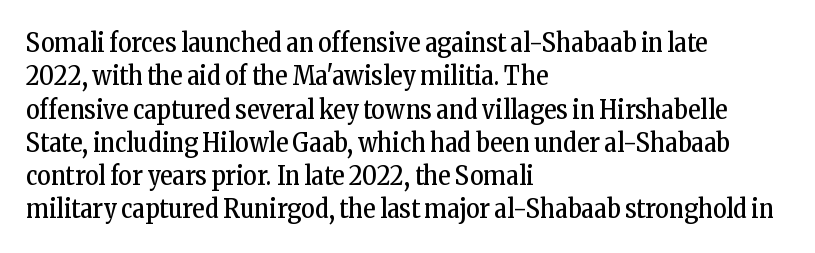
{"italic": "no", "bold": "no", "underline": "no", "align": "left", "line_spacing": "normal", "line_spacing_ratio": 1.28, "letter_spacing": "normal", "letter_spacing_em": 0.0, "glyph_px": 26}
